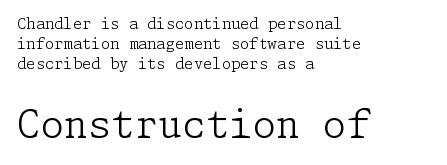
Q: Is the text bold? A: No.
Q: Is the text italic (slanted)? A: No, it is upright.
Q: Is the typeface a serif or a sans-serif typeface? A: Serif.
Q: Is the text underlined? A: No.
Q: How is the paragraph aligned? A: Left-aligned.
Q: Is the spacing between letters normal or unusually wide? A: Normal.
Q: Is the spacing between lines tight, normal or loose? A: Normal.
Q: Which block of text is set in a larger size, the first (top) or the second (bottom)? A: The second (bottom) one.
Q: Width (condensed, normal, or wide)? A: Normal.
Q: Stroke contrast? A: Low.
Q: x-height? A: Medium.
